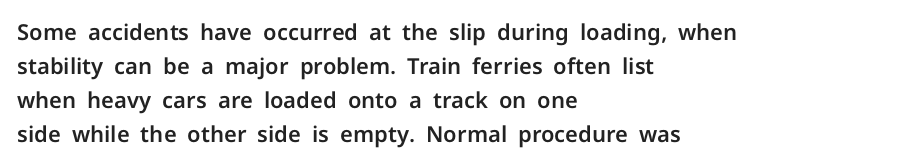
Q: Is the text italic (slanted)? A: No, it is upright.
Q: Is the text underlined? A: No.
Q: How is the paragraph aligned? A: Left-aligned.
Q: Is the spacing between letters normal or unusually wide? A: Normal.
Q: Is the spacing between lines tight, normal or loose? A: Normal.
